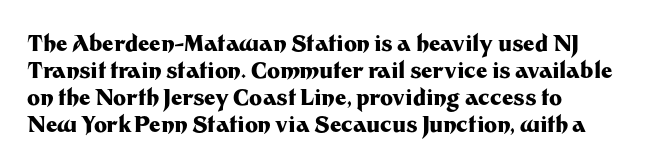
The image shows 22 px bold type, upright; set left-aligned, line spacing 1.22x, normal letter spacing, not underlined.
